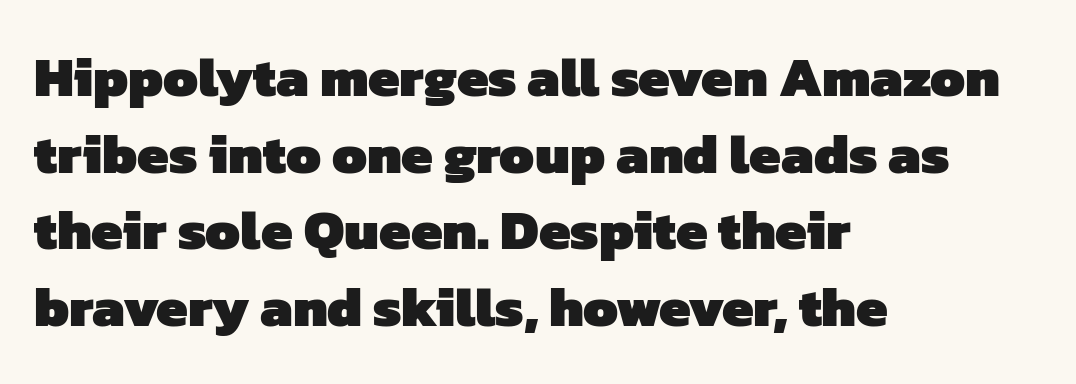
Q: Is the text bold? A: Yes.
Q: Is the typeface a serif or a sans-serif typeface? A: Sans-serif.
Q: Is the text underlined? A: No.
Q: How is the paragraph aligned? A: Left-aligned.
Q: Is the spacing between letters normal or unusually wide? A: Normal.
Q: Is the spacing between lines tight, normal or loose? A: Normal.
Q: Width (condensed, normal, or wide)? A: Normal.
Q: Stroke contrast? A: Low.
Q: x-height? A: Medium.
Q: Monospaced? A: No.
